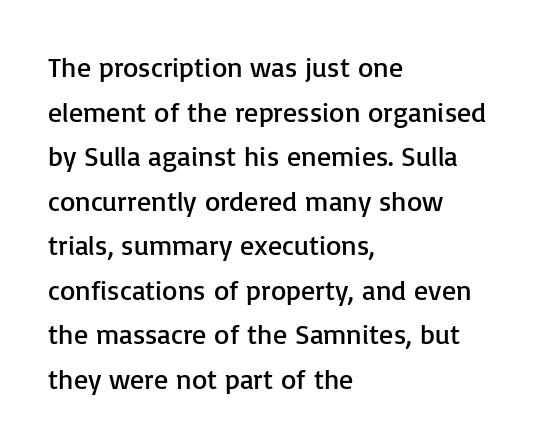
The image shows 28 px regular-weight sans-serif type, upright; set left-aligned, normal line spacing (1.59x), normal letter spacing, not underlined; low stroke contrast and a medium x-height.
